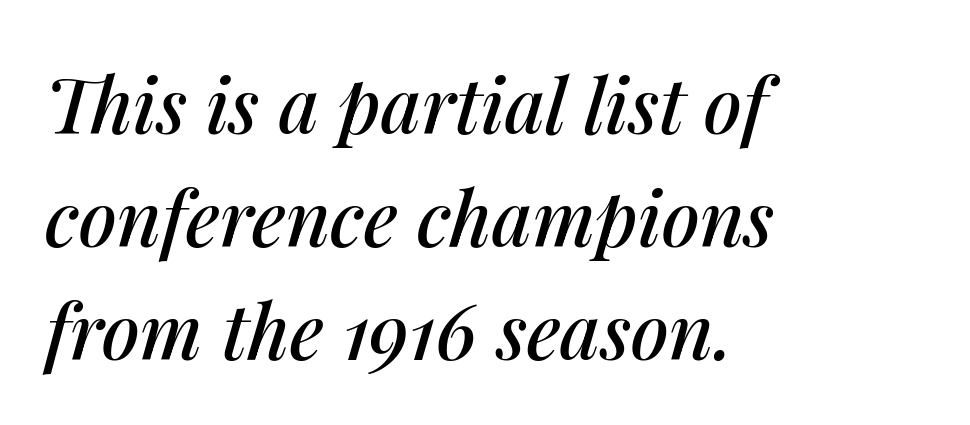
The image shows 76 px text type, italic (leaning right); set left-aligned, normal line spacing (1.49x), normal letter spacing, not underlined; medium stroke contrast and a medium x-height.
